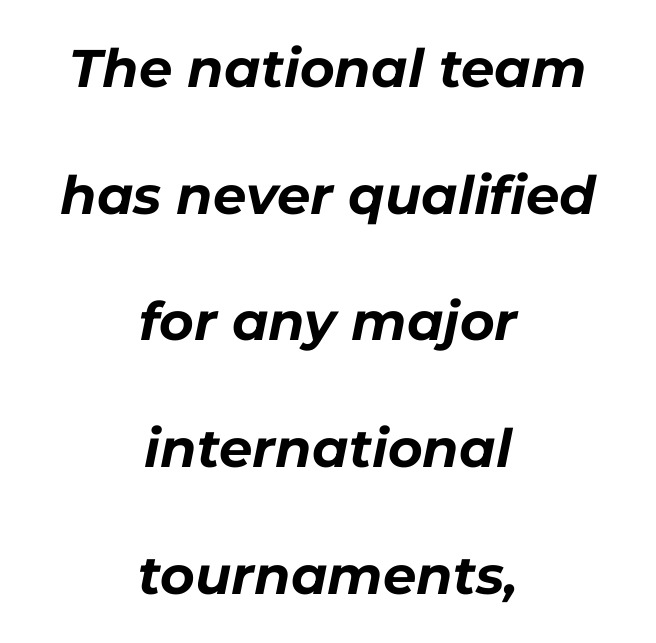
The image shows 53 px bold type, italic (leaning right); set centered, loose line spacing (2.39x), normal letter spacing, not underlined; low stroke contrast and a medium x-height.
